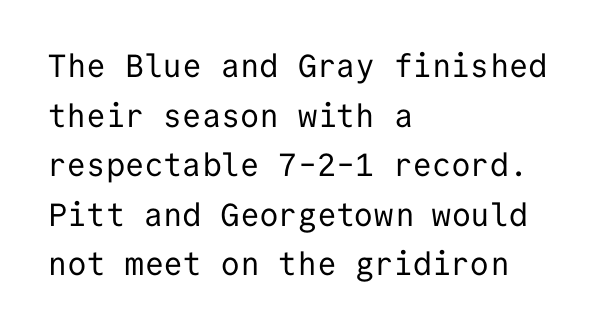
{"serif": "no", "italic": "no", "bold": "no", "weight": "regular", "width": "normal", "stroke_contrast": "low", "x_height": "medium", "monospaced": "yes", "underline": "no", "align": "left", "line_spacing": "normal", "line_spacing_ratio": 1.55, "letter_spacing": "normal", "letter_spacing_em": 0.0, "glyph_px": 32}
